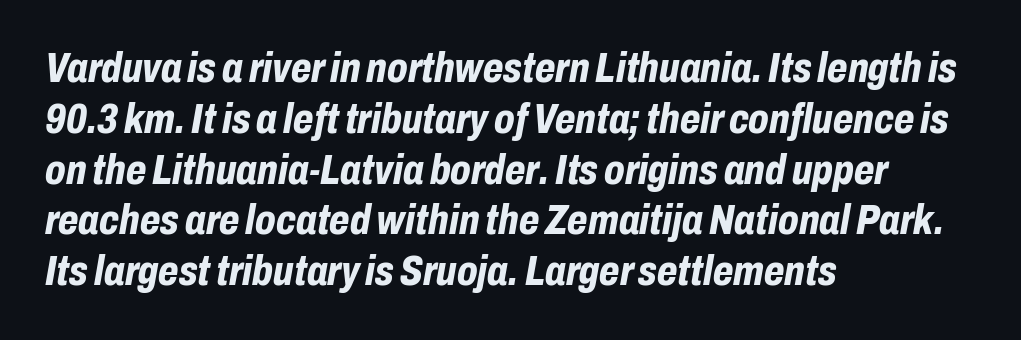
{"italic": "yes", "lean": "right", "slant_degrees": 10, "bold": "yes", "weight": "bold", "width": "condensed", "stroke_contrast": "low", "x_height": "medium", "monospaced": "no", "underline": "no", "align": "left", "line_spacing_ratio": 1.21, "letter_spacing": "normal", "letter_spacing_em": 0.0, "glyph_px": 42}
